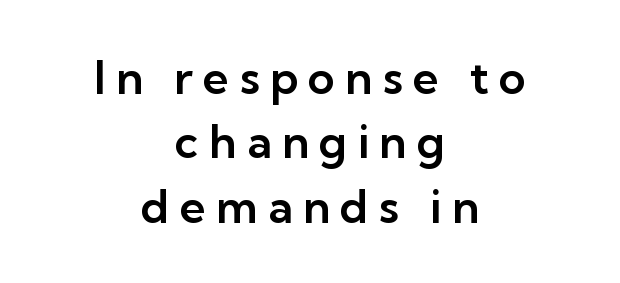
Q: Is the text italic (slanted)? A: No, it is upright.
Q: Is the typeface a serif or a sans-serif typeface? A: Sans-serif.
Q: Is the text underlined? A: No.
Q: How is the paragraph aligned? A: Centered.
Q: Is the spacing between letters normal or unusually wide? A: Unusually wide.
Q: Is the spacing between lines tight, normal or loose? A: Normal.
Q: Width (condensed, normal, or wide)? A: Normal.
Q: Stroke contrast? A: Low.
Q: x-height? A: Medium.
Q: Monospaced? A: No.
